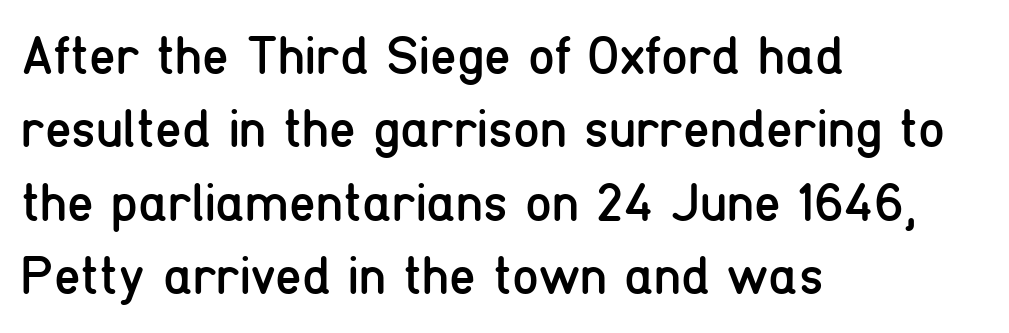
{"serif": "no", "italic": "no", "bold": "no", "weight": "regular", "width": "condensed", "stroke_contrast": "low", "x_height": "medium", "monospaced": "no", "underline": "no", "align": "left", "line_spacing": "normal", "line_spacing_ratio": 1.36, "letter_spacing": "normal", "letter_spacing_em": 0.0, "glyph_px": 54}
